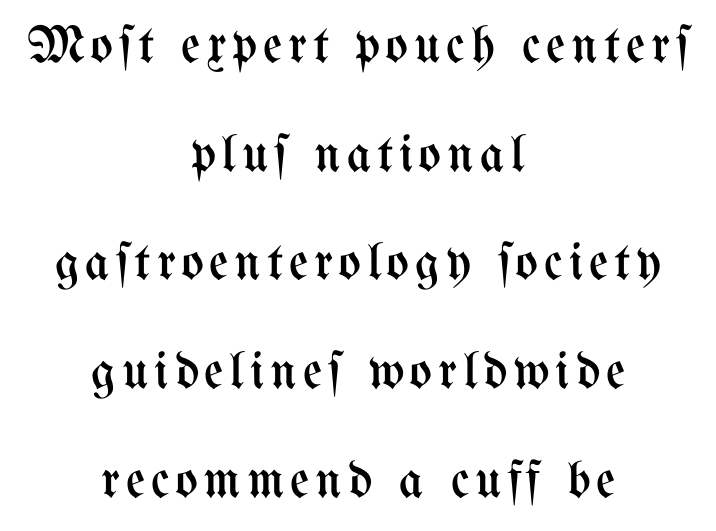
You can tell it's not italic because the verticals are truly vertical. No extra ink here — the face is not bold. Character widths vary here, with narrow letters taking less room than wide ones. Anything drawn beneath the words? Only blank space. Whoever set this chose breathing room over compactness in the vertical rhythm.
